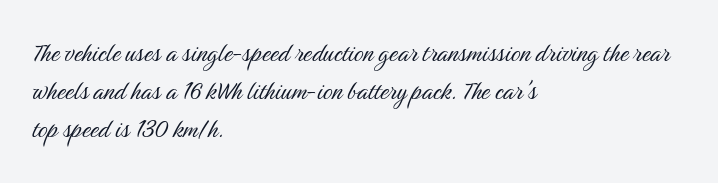
The font family rendered here belongs to the sans-serif group. The space between consecutive lines is moderate. Does the copy run flush right? No — it runs flush left. Counters stay open thanks to moderate or lighter strokes.
